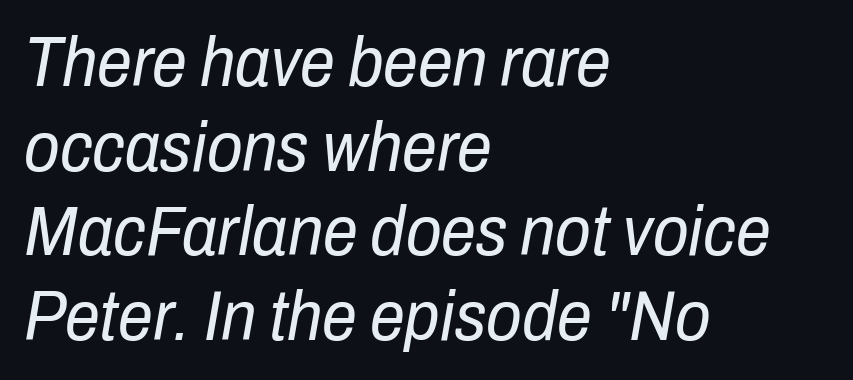
{"italic": "yes", "lean": "right", "slant_degrees": 10, "bold": "no", "weight": "regular", "width": "condensed", "stroke_contrast": "low", "x_height": "medium", "monospaced": "no", "underline": "no", "align": "left", "line_spacing_ratio": 1.21, "letter_spacing": "normal", "letter_spacing_em": 0.0, "glyph_px": 70}
